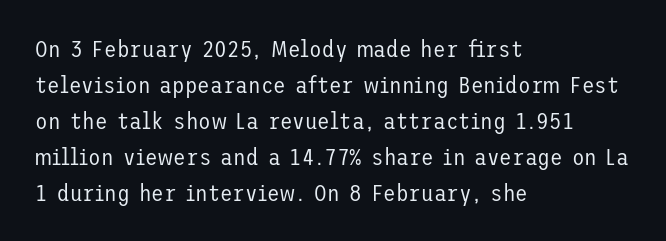
Q: Is the text bold? A: No.
Q: Is the text italic (slanted)? A: No, it is upright.
Q: Is the text underlined? A: No.
Q: How is the paragraph aligned? A: Left-aligned.
Q: Is the spacing between letters normal or unusually wide? A: Normal.
Q: Is the spacing between lines tight, normal or loose? A: Normal.
